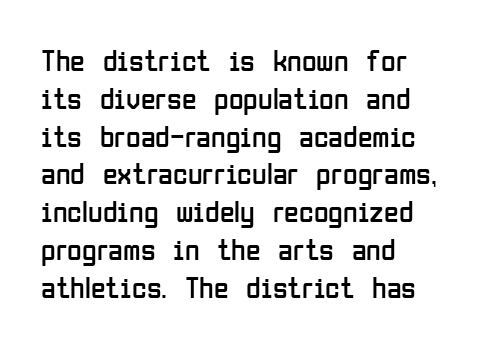
Does the lettering tilt? It doesn't — this is upright. Is this a fixed-width face? No — the glyphs have proportional, varying widths. No extra tracking has been applied to these lines. Successive baselines arrive at the customary interval. The strokes carry an ordinary text weight at most. What kind of face is this? One without serifs — a sans.
